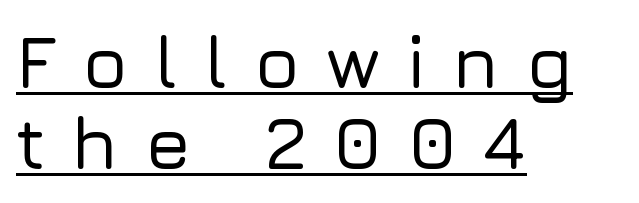
The image shows 74 px sans-serif type, upright; set left-aligned, tight line spacing (1.1x), unusually wide letter spacing (+0.35 em), underlined; low stroke contrast and a medium x-height.
